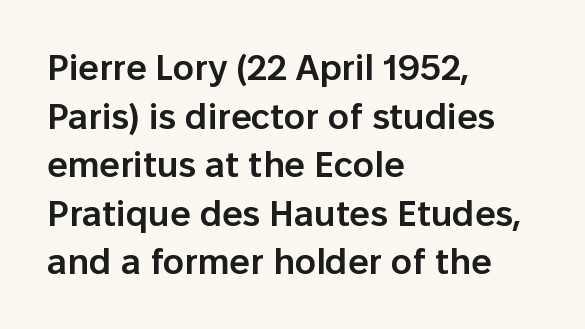
Q: Is the text bold? A: Semi-bold.
Q: Is the text italic (slanted)? A: No, it is upright.
Q: Is the typeface a serif or a sans-serif typeface? A: Sans-serif.
Q: Is the text underlined? A: No.
Q: How is the paragraph aligned? A: Left-aligned.
Q: Is the spacing between letters normal or unusually wide? A: Normal.
Q: Is the spacing between lines tight, normal or loose? A: Normal.
Q: Width (condensed, normal, or wide)? A: Normal.
Q: Stroke contrast? A: Low.
Q: x-height? A: Medium.
Q: Monospaced? A: No.
